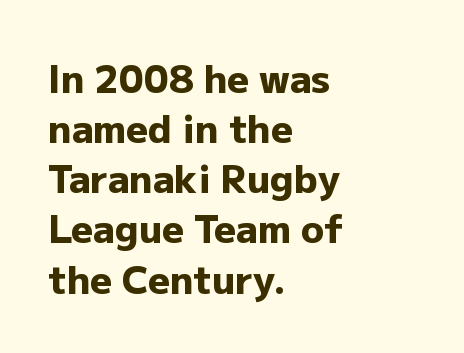
{"serif": "no", "italic": "no", "bold": "yes", "weight": "heavy", "width": "normal", "stroke_contrast": "low", "x_height": "medium", "monospaced": "no", "underline": "no", "align": "left", "line_spacing": "normal", "line_spacing_ratio": 1.32, "letter_spacing": "normal", "letter_spacing_em": 0.0, "glyph_px": 38}
